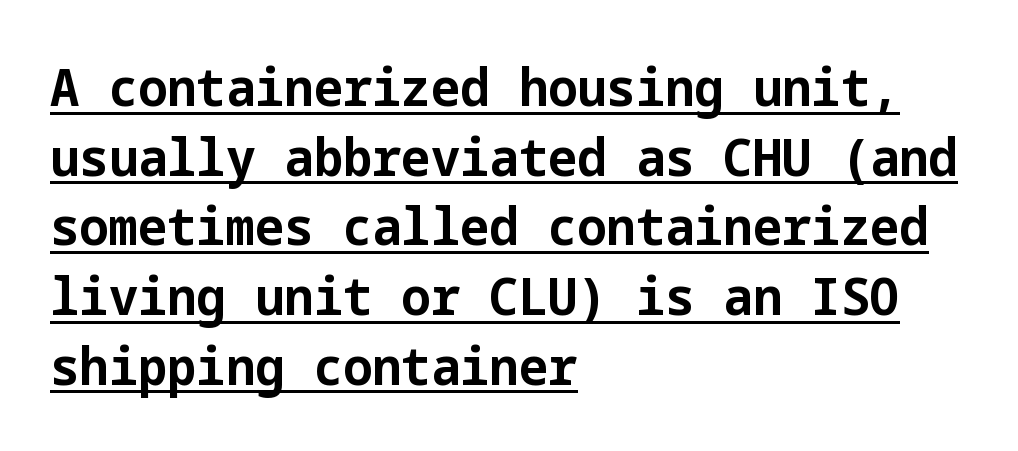
{"serif": "no", "italic": "no", "bold": "yes", "weight": "bold", "width": "normal", "stroke_contrast": "low", "x_height": "medium", "underline": "yes", "align": "left", "line_spacing": "normal", "line_spacing_ratio": 1.34, "letter_spacing": "normal", "letter_spacing_em": 0.0, "glyph_px": 52}
